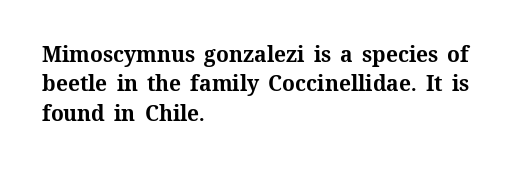
{"italic": "no", "bold": "yes", "underline": "no", "align": "left", "line_spacing": "normal", "line_spacing_ratio": 1.4, "letter_spacing": "normal", "letter_spacing_em": 0.0, "glyph_px": 21}
